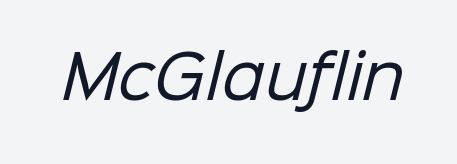
Q: Is the text bold? A: No.
Q: Is the typeface a serif or a sans-serif typeface? A: Sans-serif.
Q: Is the text underlined? A: No.
Q: Is the spacing between letters normal or unusually wide? A: Normal.
Q: Width (condensed, normal, or wide)? A: Normal.
Q: Stroke contrast? A: Low.
Q: x-height? A: Medium.
Q: Monospaced? A: No.
